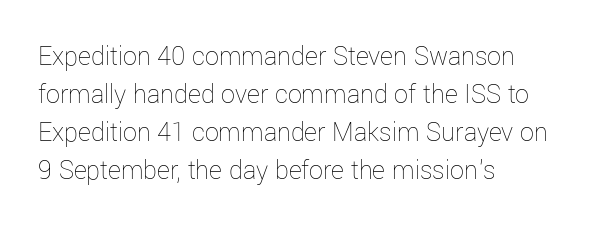
The image shows 28 px thin type, upright; set left-aligned, normal line spacing (1.36x), normal letter spacing, not underlined; low stroke contrast and a medium x-height.
